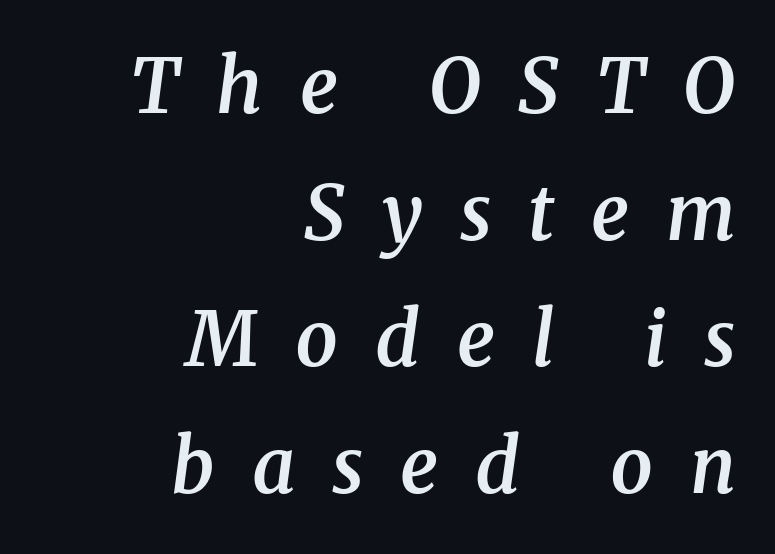
The image shows 75 px semibold serif type, italic (leaning right); set right-aligned, normal line spacing (1.69x), unusually wide letter spacing (+0.49 em), not underlined; medium stroke contrast and a medium x-height.
